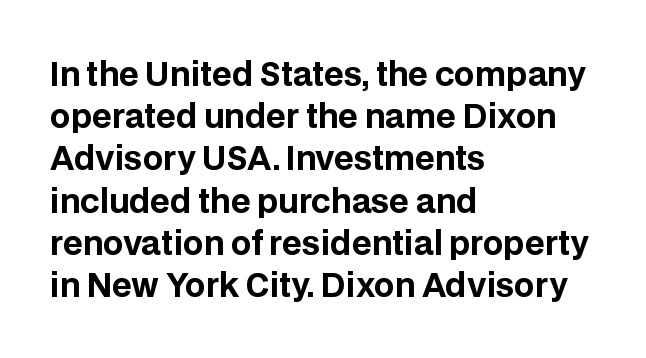
The image shows 32 px bold sans-serif type, upright; set left-aligned, normal line spacing (1.32x), normal letter spacing, not underlined; low stroke contrast and a large x-height.
